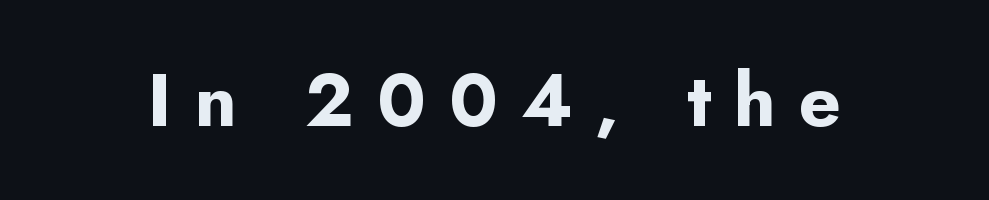
{"serif": "no", "italic": "no", "bold": "yes", "weight": "bold", "width": "normal", "stroke_contrast": "low", "x_height": "small", "monospaced": "no", "underline": "no", "letter_spacing": "wide", "letter_spacing_em": 0.31, "glyph_px": 74}
